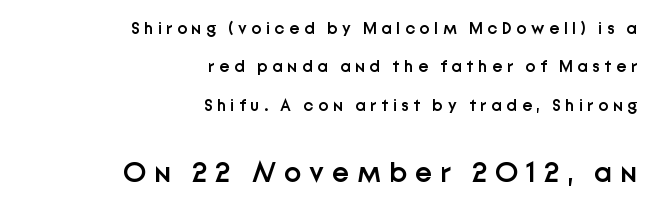
The vertical gap from one line to the next is large. Which chunk is bigger? The second one — the bottom block dwarfs the top. Typeset ragged left — the right edge is the straight one. The tracking jumps out immediately: characters are airy and widely separated. These words are printed semibold, heavier than regular yet not bold. These lines are rendered in a variable-pitch font.
